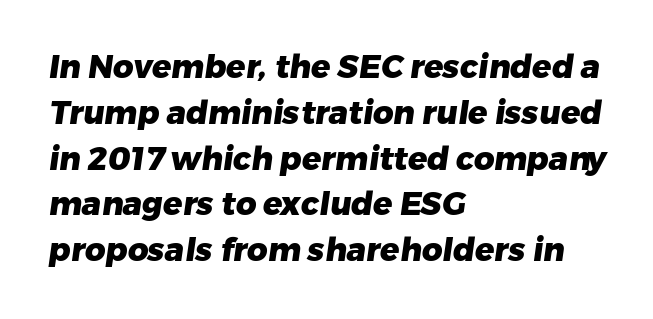
The baseline area is clear. Thick stems and heavy bowls — unmistakably bold. Honestly, the row spacing looks completely unremarkable. Each letter keeps its own natural width here, so spacing adapts to shape. This sample uses a sans-serif face.
